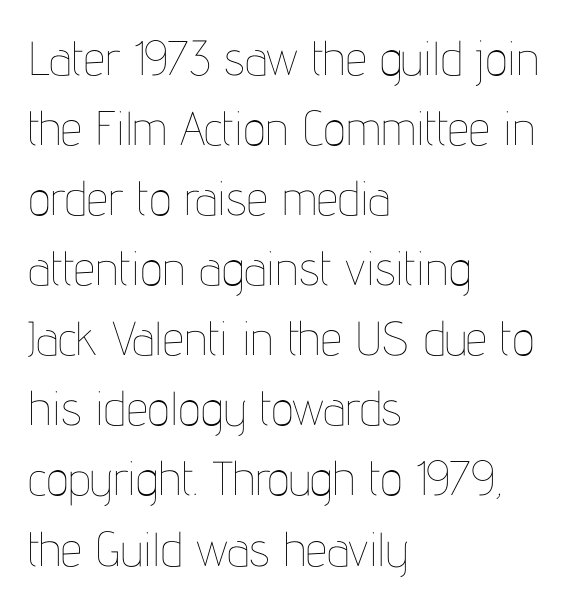
The letters look calm and open, with moderate or lighter stems. Each line starts at the same left margin while the right side varies. Decoration check: the copy has no underline. The gaps between neighbouring characters are ordinary and unremarkable. The specimen reads as upright at a glance.
